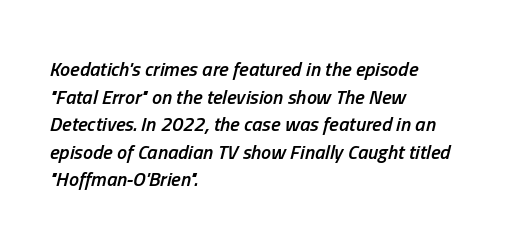
{"italic": "yes", "lean": "right", "slant_degrees": 13, "bold": "semi", "underline": "no", "align": "left", "line_spacing": "normal", "line_spacing_ratio": 1.38, "letter_spacing": "normal", "letter_spacing_em": 0.0, "glyph_px": 20}
